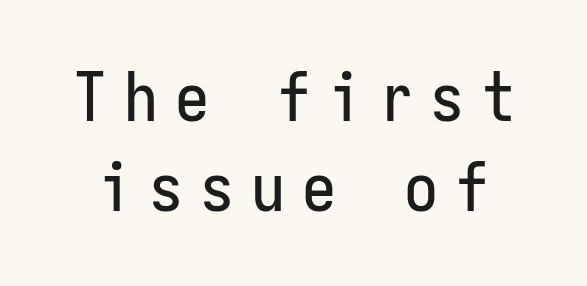
Plain, unruled lines of type. Glyph-to-glyph distance is far greater than everyday printed text. Do the characters align in a grid? Yes, the font is monospaced. Evenly set lines give the paragraph a standard silhouette. The type family on display is of the sans-serif kind.
